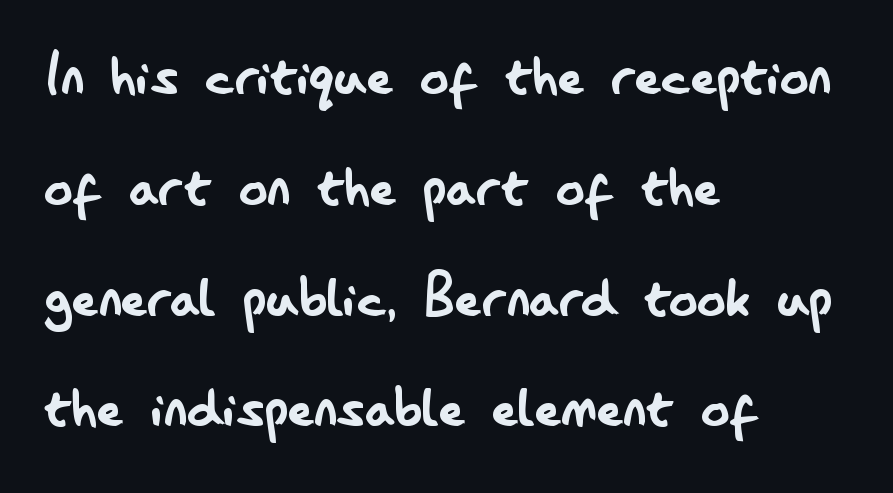
Q: Is the text bold? A: No.
Q: Is the text italic (slanted)? A: No, it is upright.
Q: Is the typeface a serif or a sans-serif typeface? A: Sans-serif.
Q: Is the text underlined? A: No.
Q: How is the paragraph aligned? A: Left-aligned.
Q: Is the spacing between letters normal or unusually wide? A: Normal.
Q: Is the spacing between lines tight, normal or loose? A: Normal.
Q: Width (condensed, normal, or wide)? A: Condensed.
Q: Stroke contrast? A: Low.
Q: x-height? A: Small.
Q: Monospaced? A: No.
